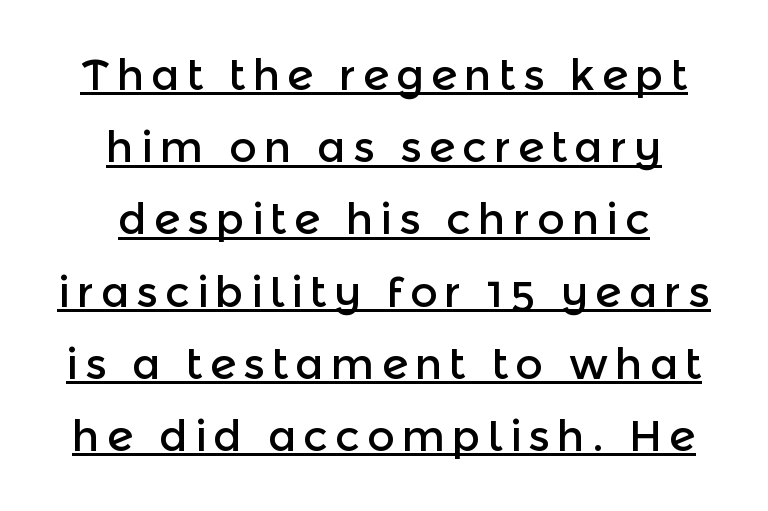
{"serif": "no", "italic": "no", "width": "normal", "x_height": "medium", "monospaced": "no", "underline": "yes", "align": "center", "line_spacing": "normal", "line_spacing_ratio": 1.68, "glyph_px": 43}
